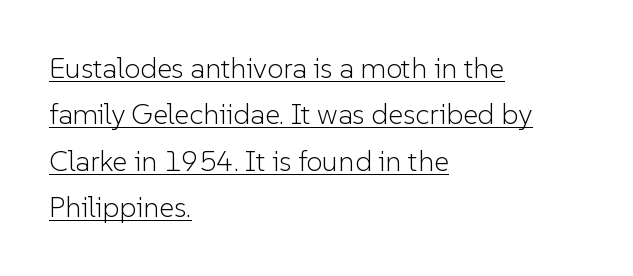
The image shows 29 px light sans-serif type, upright; set left-aligned, normal line spacing (1.6x), normal letter spacing, underlined; low stroke contrast and a medium x-height.
